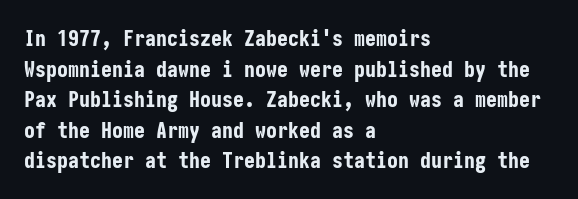
If you drew a line through each stem, it would be perfectly vertical. A normal amount of white space separates one row of letters from the next. Unmarked baselines from the first word to the last. Pretty heavy lettering here — definitely bold. The paragraph has a hard left edge and a soft right edge. These lines keep a tight, regular rhythm from letter to letter.
